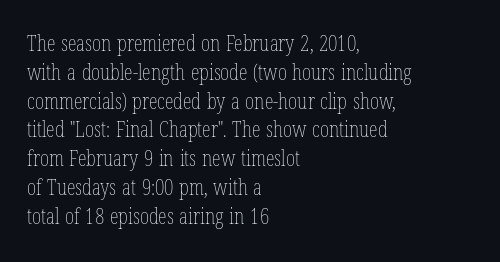
The image shows 22 px text type, upright; set left-aligned, normal line spacing (1.31x), normal letter spacing, not underlined.
